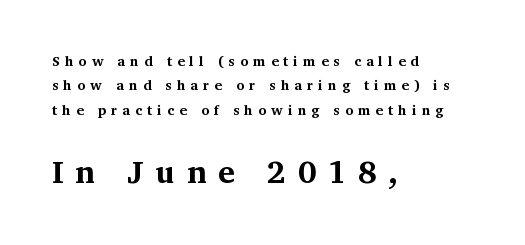
{"serif": "yes", "italic": "no", "bold": "yes", "weight": "bold", "width": "normal", "stroke_contrast": "medium", "x_height": "medium", "monospaced": "no", "underline": "no", "align": "left", "line_spacing_ratio": 1.75, "letter_spacing": "wide", "letter_spacing_em": 0.36, "larger_block": "second", "size_ratio": 2.29, "glyph_px": 32}
